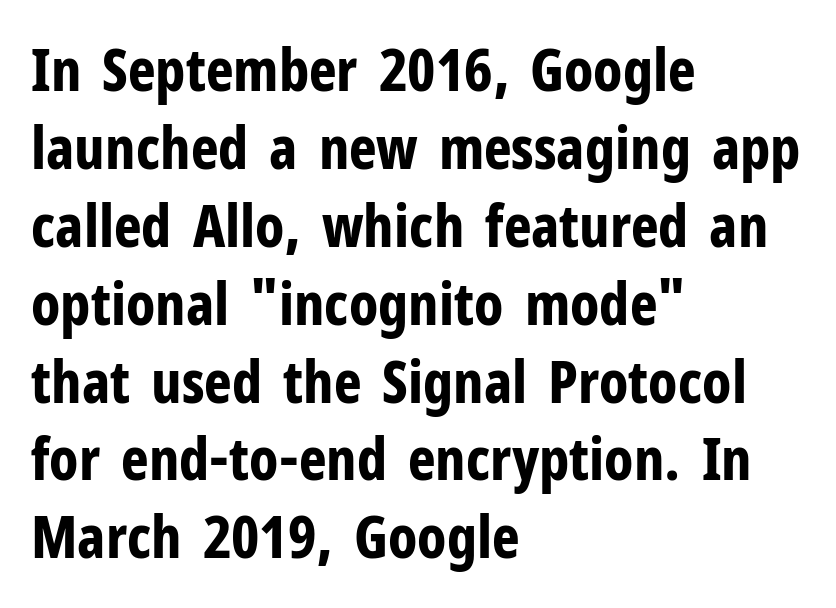
The image shows 59 px bold, condensed sans-serif type, upright; set left-aligned, normal line spacing (1.32x), normal letter spacing, not underlined; low stroke contrast and a medium x-height.
